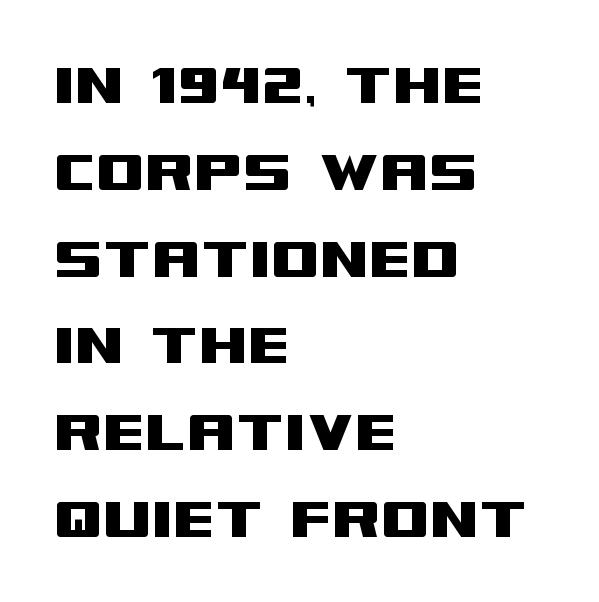
Horizontal alignment here is leftward, the default for most running prose. The letters advance in unequal steps, a hallmark of proportional type. Is the letter spacing exaggerated? No — it looks like the ordinary default. Lines of text with bare space underneath. Posture: upright roman. This is sans-serif lettering, the kind often seen on screens and signage.
